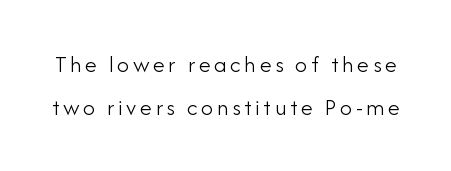
{"italic": "no", "bold": "no", "underline": "no", "line_spacing_ratio": 1.79, "glyph_px": 24}
